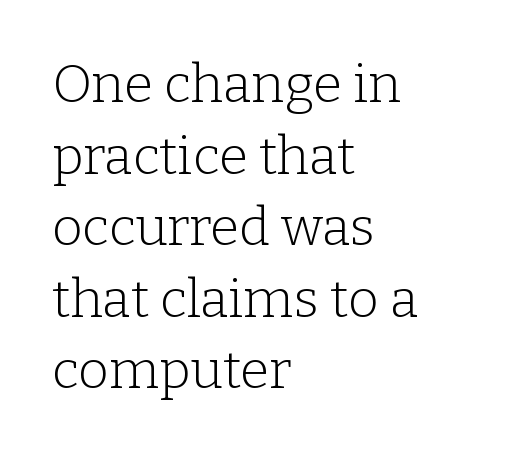
The face used here is rendered with its standard letterfit. The face used here is proportionally spaced, like ordinary book or web type. Letters rest on an invisible, unmarked baseline. This block has exactly the height ordinary leading produces.
